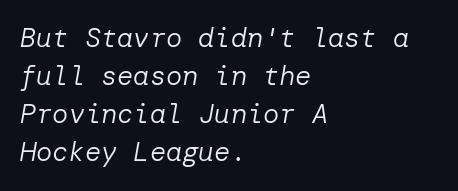
Q: Is the text bold? A: No.
Q: Is the text italic (slanted)? A: Yes, it leans right by about 10 degrees.
Q: Is the text underlined? A: No.
Q: How is the paragraph aligned? A: Left-aligned.
Q: Is the spacing between letters normal or unusually wide? A: Normal.
Q: Is the spacing between lines tight, normal or loose? A: Normal.
